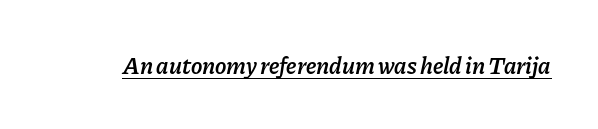
The font's italic variant was chosen for this text. Stems and bowls a touch heavier than normal — semibold. The rendering keeps characters at their native spacing. Descenders here cross a horizontal rule under the line.
